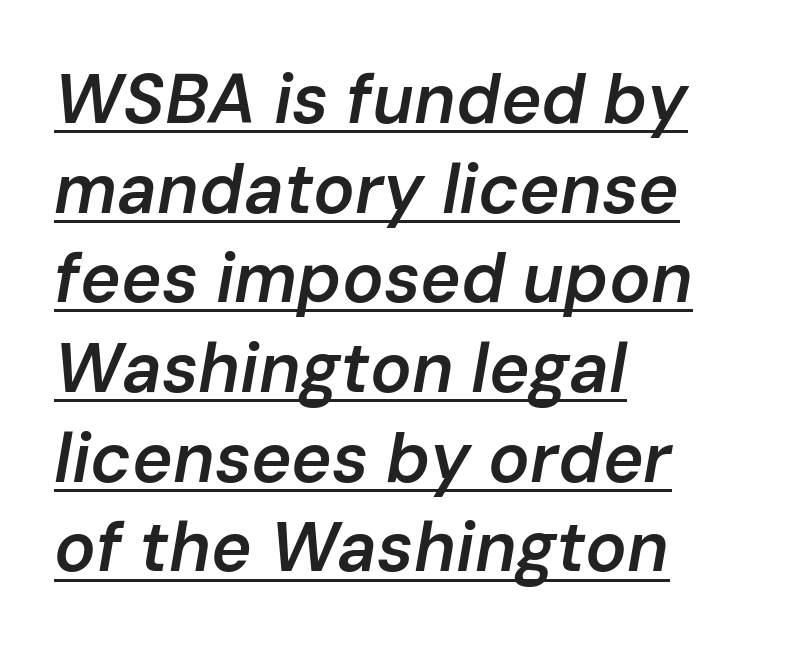
{"italic": "yes", "lean": "right", "slant_degrees": 10, "bold": "semi", "weight": "semibold", "width": "normal", "stroke_contrast": "low", "x_height": "medium", "monospaced": "no", "underline": "yes", "align": "left", "line_spacing": "normal", "line_spacing_ratio": 1.3, "letter_spacing": "normal", "letter_spacing_em": 0.0, "glyph_px": 69}
